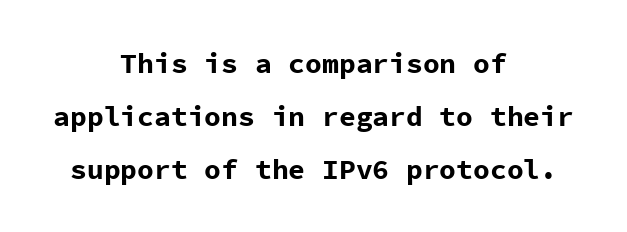
The image shows 28 px bold sans-serif type, upright, monospaced; set centered, line spacing 1.89x, normal letter spacing, not underlined; low stroke contrast and a medium x-height.
